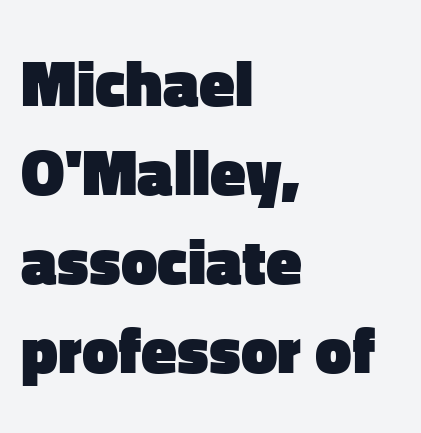
Varying glyph widths throughout — classic text-font behaviour. Nothing unusual about the tracking: characters are spaced as the font intends. Successive baselines arrive at the customary interval. When letters stand straight like this, we call the style roman or upright. The glyphs have the mass of a bold cut. The typesetter chose a ragged-right arrangement here.
